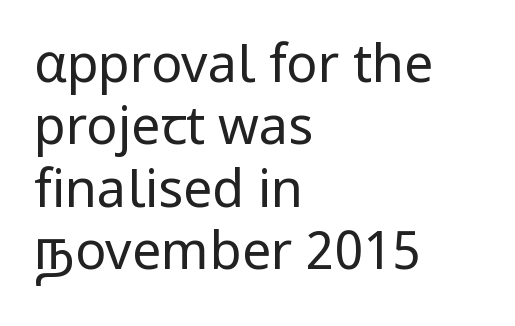
The image shows 52 px regular-weight sans-serif type, upright; set left-aligned, line spacing 1.2x, normal letter spacing, not underlined; low stroke contrast and a medium x-height.
